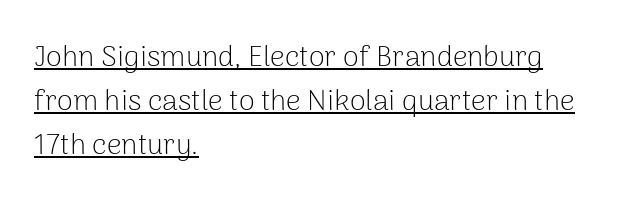
Q: Is the text bold? A: No.
Q: Is the text italic (slanted)? A: No, it is upright.
Q: Is the typeface a serif or a sans-serif typeface? A: Sans-serif.
Q: Is the text underlined? A: Yes.
Q: How is the paragraph aligned? A: Left-aligned.
Q: Is the spacing between letters normal or unusually wide? A: Normal.
Q: Is the spacing between lines tight, normal or loose? A: Normal.
Q: Width (condensed, normal, or wide)? A: Normal.
Q: Stroke contrast? A: Low.
Q: x-height? A: Medium.
Q: Monospaced? A: No.
